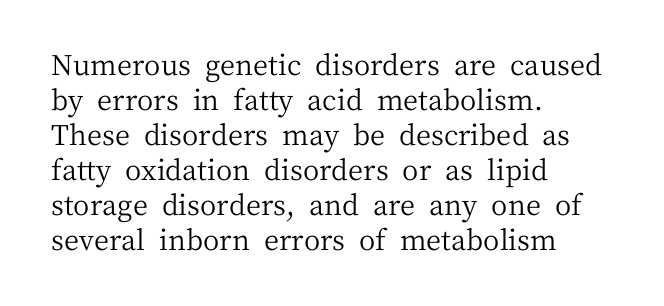
The font is comparable to plain body text, perhaps lighter. Each row of text sits above clean, open space. The tracking reads as untouched default to a designer's eye. A normal amount of white space separates one row of letters from the next. Line beginnings align vertically; line endings do not.
